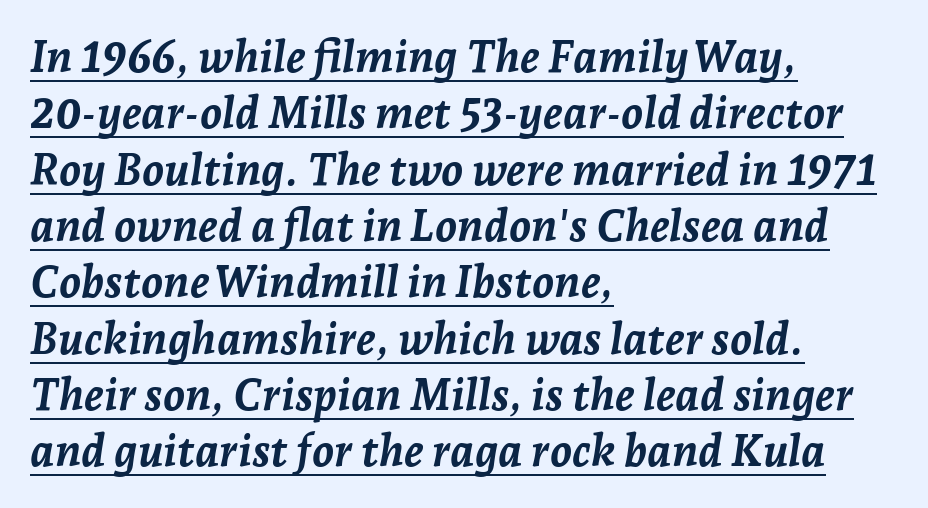
Which margin do the lines hug? The left one — the right edge is uneven. This sample has the flowing, uneven cadence of proportional lettering. The passage shown is underscored from start to finish. This sample uses plain, unmodified letter spacing.
